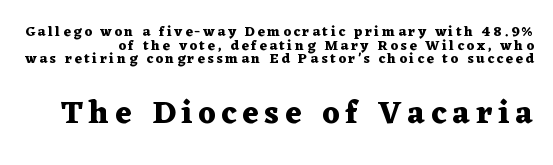
Top chunk: small. Bottom chunk: large. Descender tails drop into unmarked territory. Do the letters lean? They stand straight. Compared with an ordinary text face, these strokes are far heavier — a full bold.
